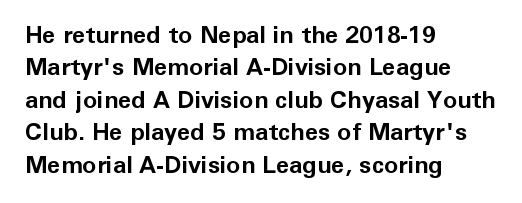
Whoever set this chose a conventional vertical rhythm. Emphasis by weight is at full strength: bold. The setting favours the left margin, as ordinary paragraphs usually do. Glance below the letters and you will spot only blank space. Rendered with straight, roman letterforms.
